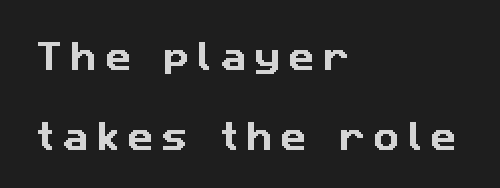
The image shows 32 px sans-serif type; set left-aligned, loose line spacing (2.49x), unusually wide letter spacing (+0.26 em), not underlined; low stroke contrast and a medium x-height.
